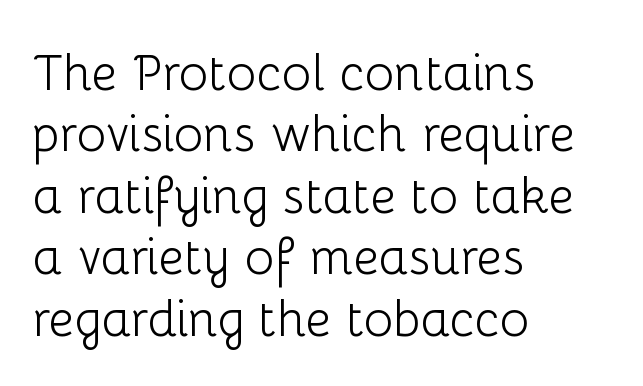
Each letter keeps its own natural width here, so spacing adapts to shape. Lines of text with bare space underneath. Every character sits straight up, as roman type does. The text block is weighted toward the left margin, trailing off unevenly rightward. Is the type heavy? It reads as light-to-regular instead.
